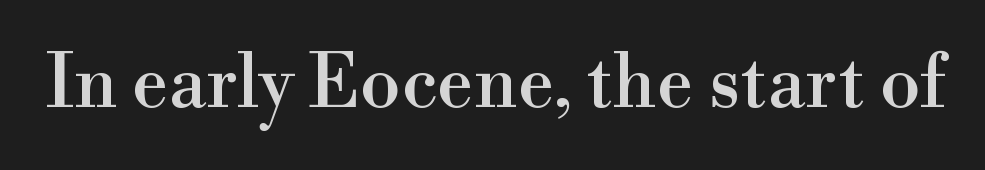
{"serif": "yes", "italic": "no", "width": "normal", "x_height": "small", "monospaced": "no", "underline": "no", "letter_spacing": "normal", "letter_spacing_em": 0.0, "glyph_px": 73}
